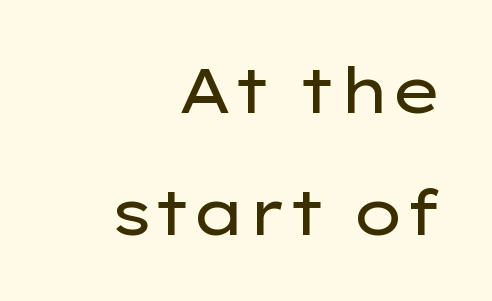
The letters advance in unequal steps, a hallmark of proportional type. Nope, no serifs anywhere on these letters. A bare baseline throughout the passage. Ink coverage per letter is moderate at most. The axis of the letterforms is exactly vertical.
